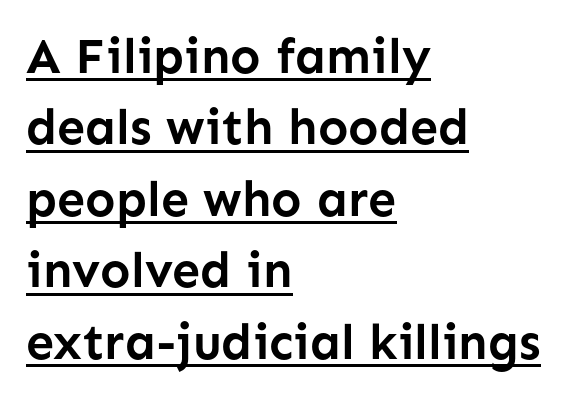
The image shows 50 px semibold sans-serif type, upright; set left-aligned, normal line spacing (1.43x), normal letter spacing, underlined; low stroke contrast and a medium x-height.
